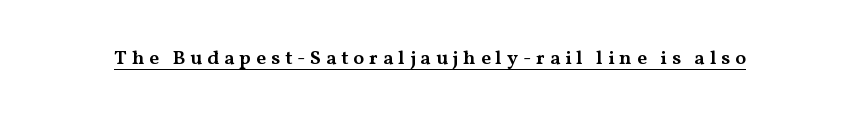
The image shows 20 px text type, upright; set unusually wide letter spacing (+0.24 em), underlined.
